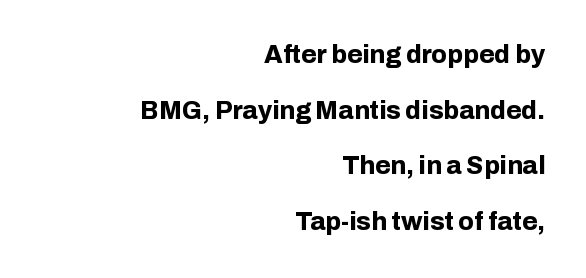
Nope, not italic — everything's standing straight. Any mark beneath the type? The region is blank. Is there much room between lines? Yes — plenty of vertical air separates them. Alignment: flush right.
